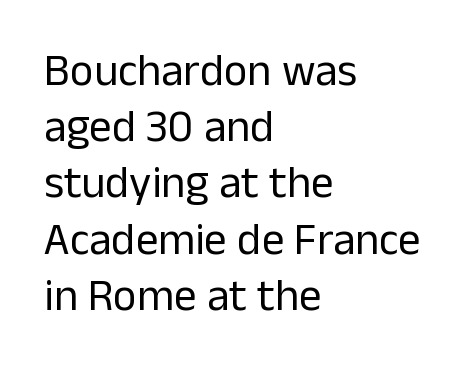
Q: Is the text bold? A: No.
Q: Is the text italic (slanted)? A: No, it is upright.
Q: Is the typeface a serif or a sans-serif typeface? A: Sans-serif.
Q: Is the text underlined? A: No.
Q: How is the paragraph aligned? A: Left-aligned.
Q: Is the spacing between letters normal or unusually wide? A: Normal.
Q: Is the spacing between lines tight, normal or loose? A: Normal.
Q: Width (condensed, normal, or wide)? A: Normal.
Q: Stroke contrast? A: Low.
Q: x-height? A: Medium.
Q: Monospaced? A: No.
